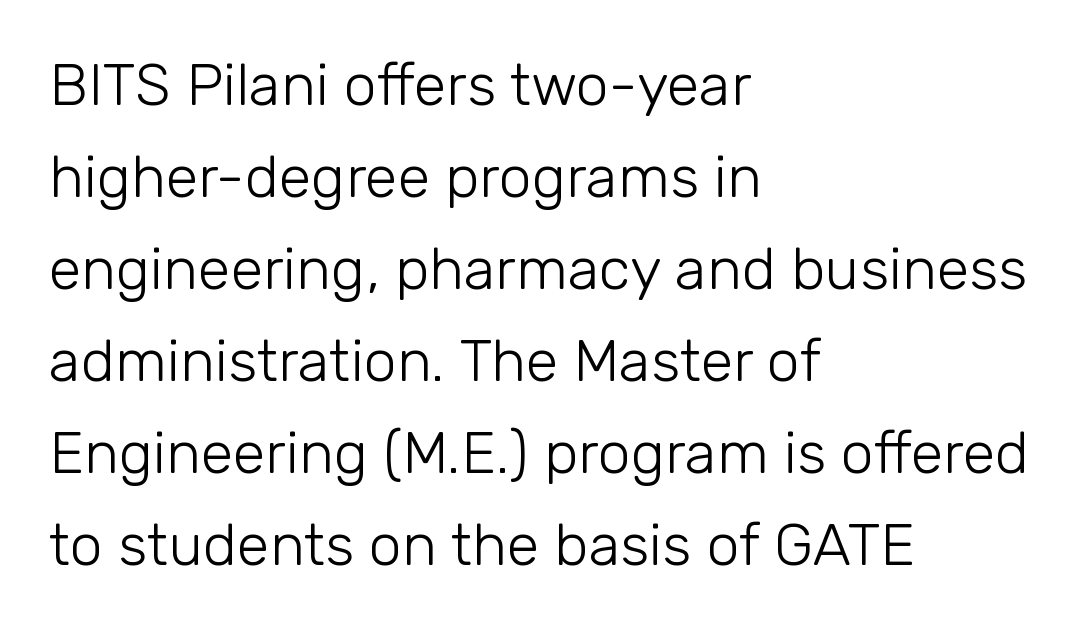
{"serif": "no", "italic": "no", "bold": "no", "weight": "light", "width": "normal", "stroke_contrast": "low", "x_height": "medium", "monospaced": "no", "underline": "no", "align": "left", "line_spacing": "normal", "line_spacing_ratio": 1.56, "letter_spacing": "normal", "letter_spacing_em": 0.0, "glyph_px": 59}
